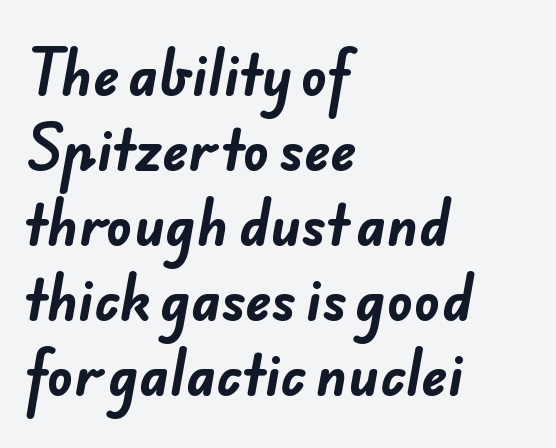
Q: Is the text bold? A: Yes.
Q: Is the typeface a serif or a sans-serif typeface? A: Sans-serif.
Q: Is the text underlined? A: No.
Q: How is the paragraph aligned? A: Left-aligned.
Q: Is the spacing between letters normal or unusually wide? A: Normal.
Q: Is the spacing between lines tight, normal or loose? A: Normal.
Q: Width (condensed, normal, or wide)? A: Normal.
Q: Stroke contrast? A: Low.
Q: x-height? A: Small.
Q: Monospaced? A: No.
